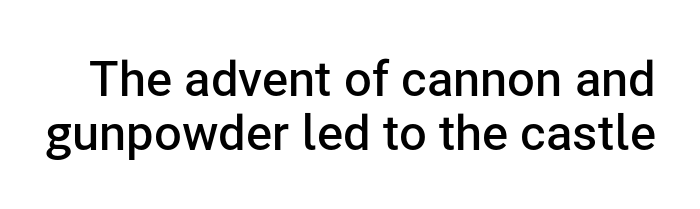
Q: Is the text bold? A: Semi-bold.
Q: Is the text italic (slanted)? A: No, it is upright.
Q: Is the typeface a serif or a sans-serif typeface? A: Sans-serif.
Q: Is the text underlined? A: No.
Q: Is the spacing between letters normal or unusually wide? A: Normal.
Q: Is the spacing between lines tight, normal or loose? A: Tight.
Q: Width (condensed, normal, or wide)? A: Normal.
Q: Stroke contrast? A: Low.
Q: x-height? A: Medium.
Q: Monospaced? A: No.
